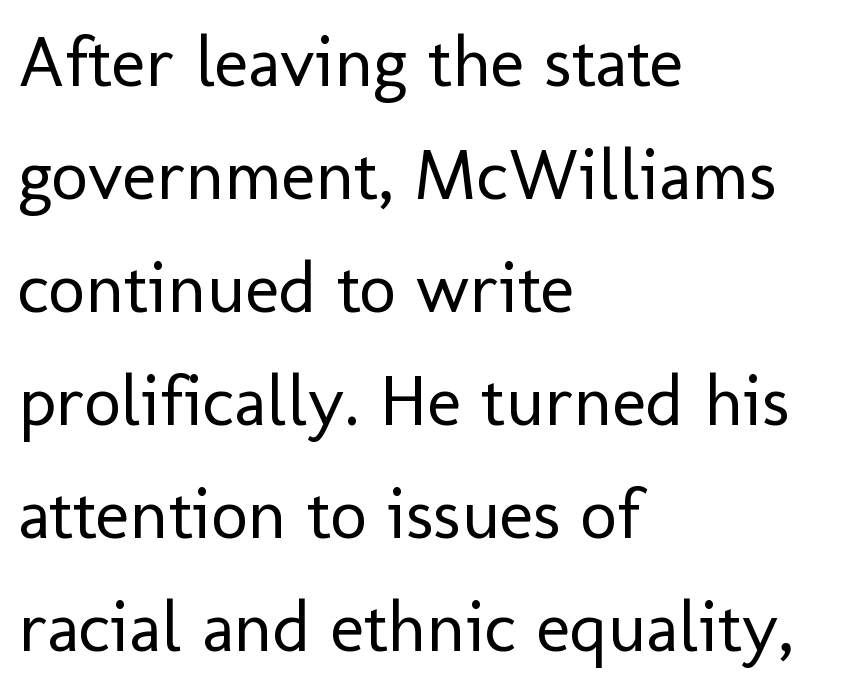
Q: Is the text bold? A: No.
Q: Is the text italic (slanted)? A: No, it is upright.
Q: Is the typeface a serif or a sans-serif typeface? A: Sans-serif.
Q: Is the text underlined? A: No.
Q: How is the paragraph aligned? A: Left-aligned.
Q: Is the spacing between letters normal or unusually wide? A: Normal.
Q: Is the spacing between lines tight, normal or loose? A: Normal.
Q: Width (condensed, normal, or wide)? A: Normal.
Q: Stroke contrast? A: Low.
Q: x-height? A: Medium.
Q: Monospaced? A: No.
